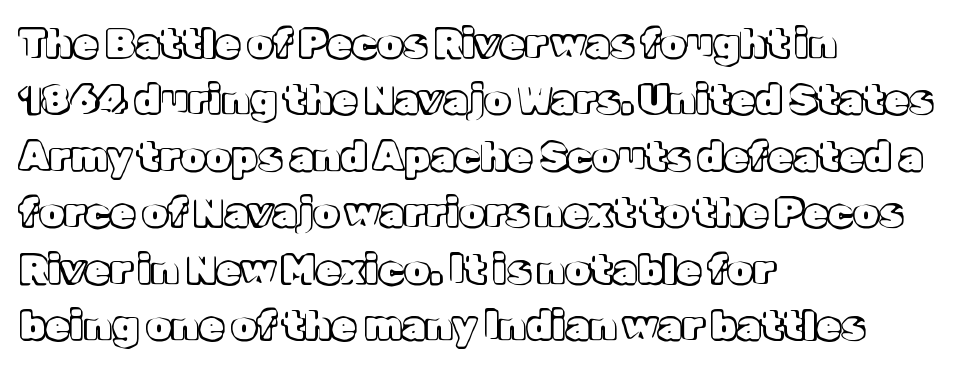
{"italic": "no", "width": "normal", "x_height": "medium", "monospaced": "no", "underline": "no", "align": "left", "line_spacing": "normal", "line_spacing_ratio": 1.41, "letter_spacing": "normal", "letter_spacing_em": 0.0, "glyph_px": 40}
